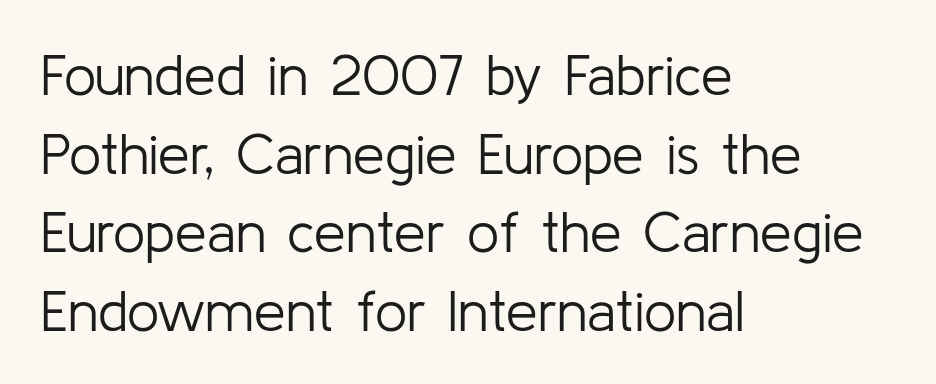
This sample has the flowing, uneven cadence of proportional lettering. The font's upright variant was chosen for this text. Characters follow at the spacing the type designer built in. Is the stroke heavy? The answer is a plain regular-or-lighter. The passage shown is typeset with a sans-serif family. Underline: absent.
